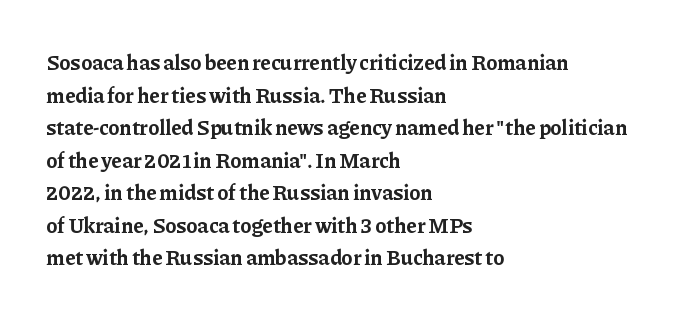
Q: Is the text bold? A: Yes.
Q: Is the text italic (slanted)? A: No, it is upright.
Q: Is the text underlined? A: No.
Q: How is the paragraph aligned? A: Left-aligned.
Q: Is the spacing between letters normal or unusually wide? A: Normal.
Q: Is the spacing between lines tight, normal or loose? A: Normal.
